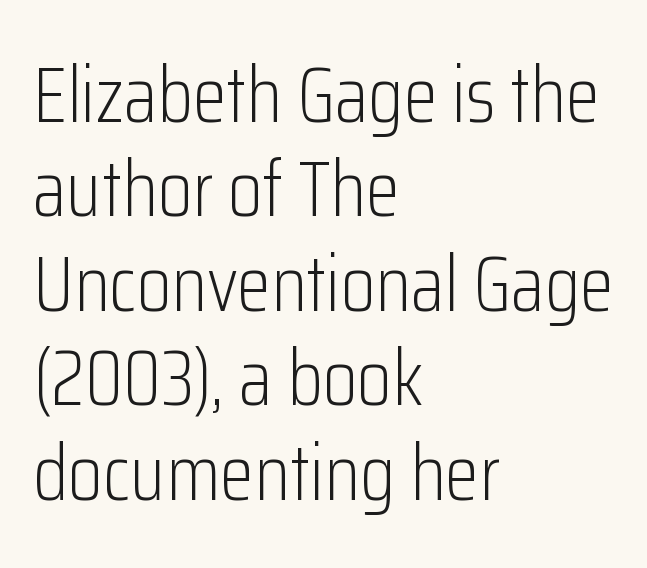
{"serif": "no", "italic": "no", "bold": "no", "weight": "light", "width": "condensed", "stroke_contrast": "low", "x_height": "medium", "monospaced": "no", "underline": "no", "align": "left", "line_spacing_ratio": 1.21, "letter_spacing": "normal", "letter_spacing_em": 0.0, "glyph_px": 78}
